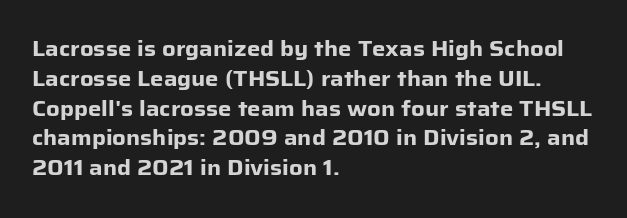
{"italic": "no", "bold": "yes", "underline": "no", "align": "left", "line_spacing": "normal", "line_spacing_ratio": 1.42, "letter_spacing": "normal", "letter_spacing_em": 0.0, "glyph_px": 21}
